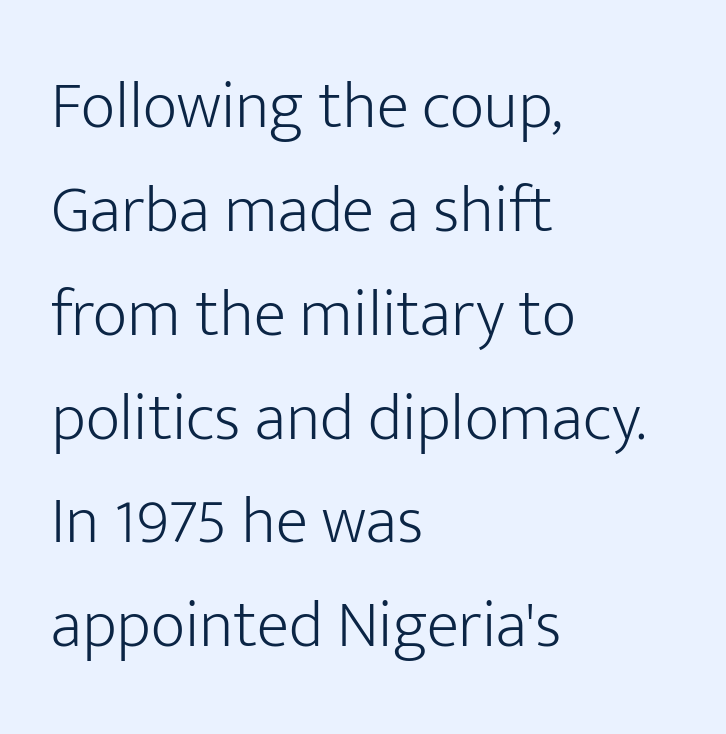
The zone under the glyphs is completely vacant. If you drew a line through each stem, it would be perfectly vertical. Nobody touched the tracking dial on this one. Weight: not bold — regular or lighter. Regarding serifs, this sample does without them. The vertical gap from one line to the next is medium.
